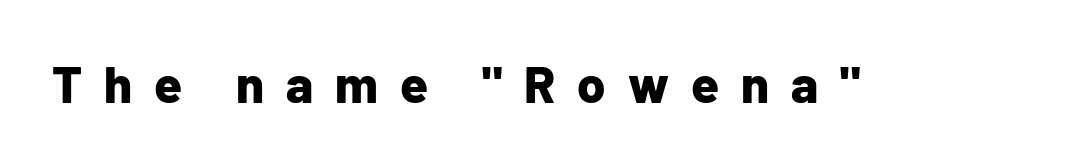
{"serif": "no", "italic": "no", "bold": "yes", "weight": "bold", "width": "normal", "stroke_contrast": "low", "x_height": "medium", "monospaced": "no", "underline": "no", "letter_spacing": "wide", "letter_spacing_em": 0.43, "glyph_px": 51}
